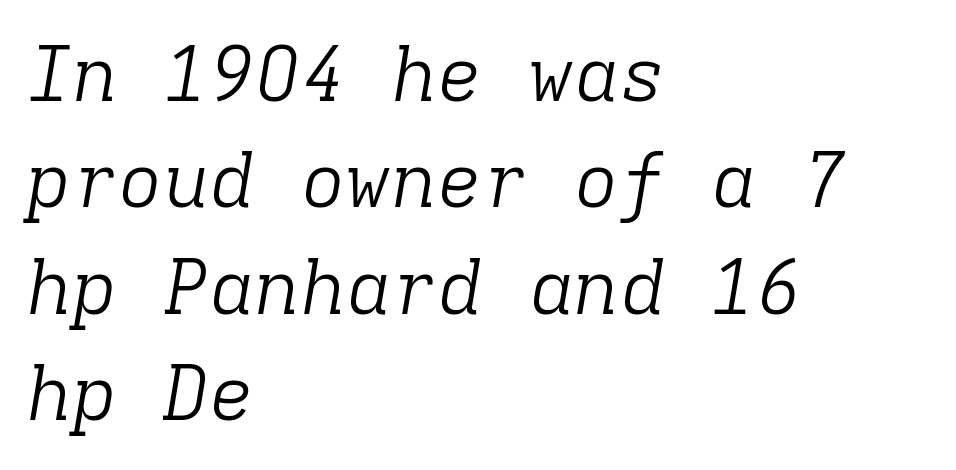
Line starts are locked; line ends wander. Nobody touched the tracking dial on this one. Each letter, wide or thin by design, is forced into the same width here. Every character sits at an angle, as italics do. Rule under the text: the space is simply empty. One glance says typical: line gaps are just what's usual.
